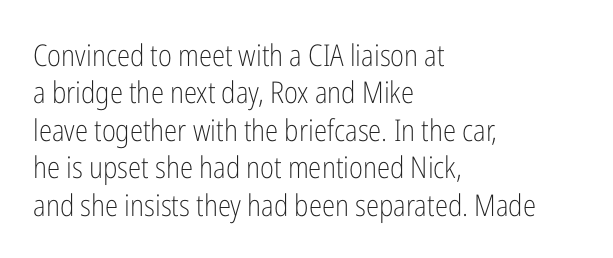
The image shows 30 px light, condensed sans-serif type, upright; set left-aligned, normal line spacing (1.25x), normal letter spacing, not underlined; low stroke contrast and a medium x-height.
